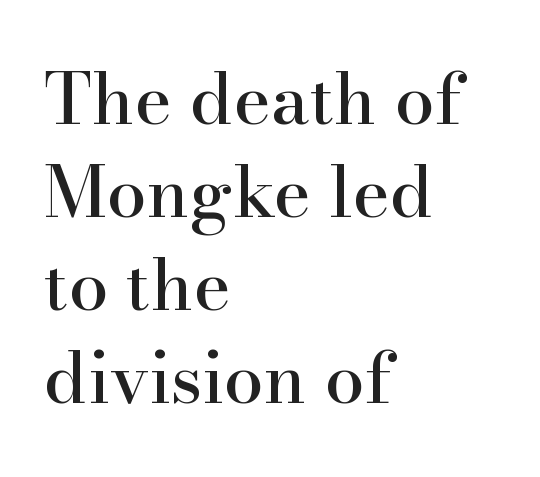
The image shows 71 px serif type, upright; set left-aligned, normal line spacing (1.31x), normal letter spacing, not underlined; high stroke contrast and a small x-height.
